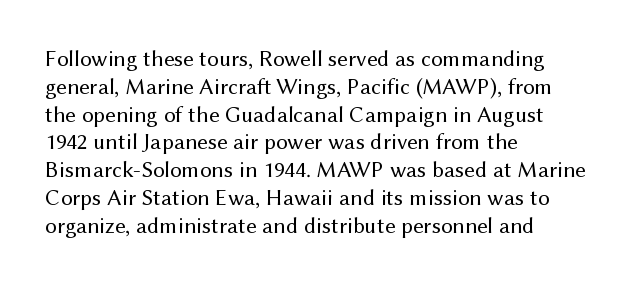
The image shows 23 px text type, upright; set left-aligned, line spacing 1.21x, normal letter spacing, not underlined.
